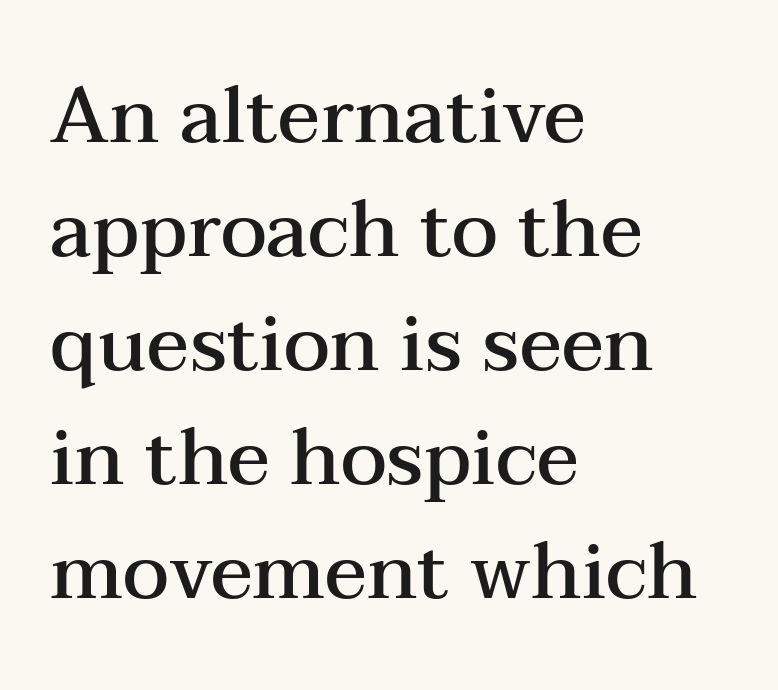
The image shows 78 px semibold, wide serif type, upright; set left-aligned, normal line spacing (1.46x), normal letter spacing, not underlined; medium stroke contrast and a medium x-height.
